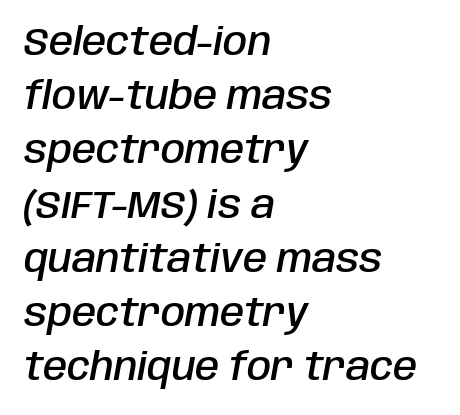
{"italic": "yes", "lean": "right", "slant_degrees": 10, "bold": "semi", "weight": "semibold", "width": "condensed", "stroke_contrast": "low", "x_height": "large", "monospaced": "no", "underline": "no", "align": "left", "line_spacing": "normal", "line_spacing_ratio": 1.39, "letter_spacing": "normal", "letter_spacing_em": 0.0, "glyph_px": 39}
